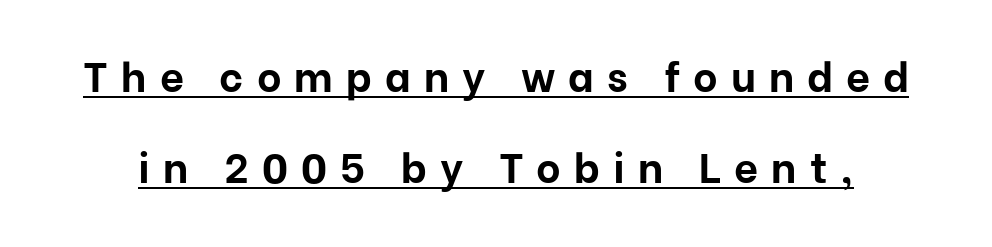
{"serif": "no", "italic": "no", "bold": "yes", "weight": "bold", "width": "normal", "stroke_contrast": "low", "x_height": "medium", "monospaced": "no", "underline": "yes", "line_spacing": "loose", "line_spacing_ratio": 2.17, "letter_spacing": "wide", "letter_spacing_em": 0.31, "glyph_px": 42}
